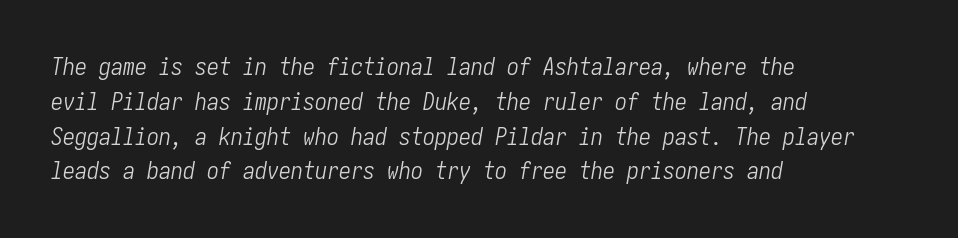
The image shows 24 px text type, italic (leaning right); set left-aligned, normal line spacing (1.45x), normal letter spacing, not underlined.
